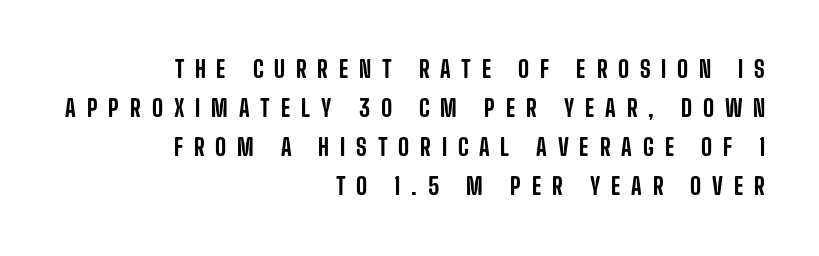
{"italic": "no", "underline": "no", "align": "right", "line_spacing": "normal", "line_spacing_ratio": 1.63, "letter_spacing": "wide", "letter_spacing_em": 0.45, "glyph_px": 24}
